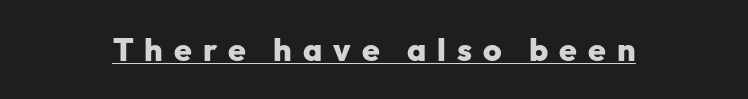
Q: Is the text bold? A: Yes.
Q: Is the text italic (slanted)? A: No, it is upright.
Q: Is the typeface a serif or a sans-serif typeface? A: Sans-serif.
Q: Is the text underlined? A: Yes.
Q: Is the spacing between letters normal or unusually wide? A: Unusually wide.
Q: Width (condensed, normal, or wide)? A: Normal.
Q: Stroke contrast? A: Low.
Q: x-height? A: Medium.
Q: Monospaced? A: No.
